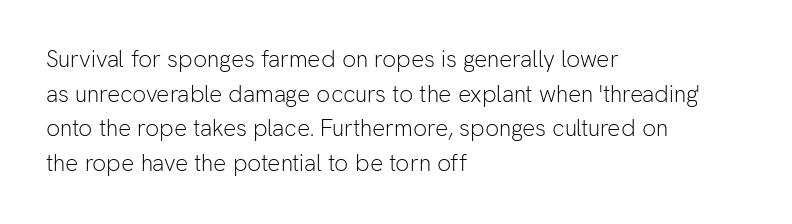
Vertical strokes here are truly vertical. Is the block centered? No — it sits flush against the left margin. Standard letterfit; no display-style spreading of the glyphs. This is not heavy type; no bold has been used.
